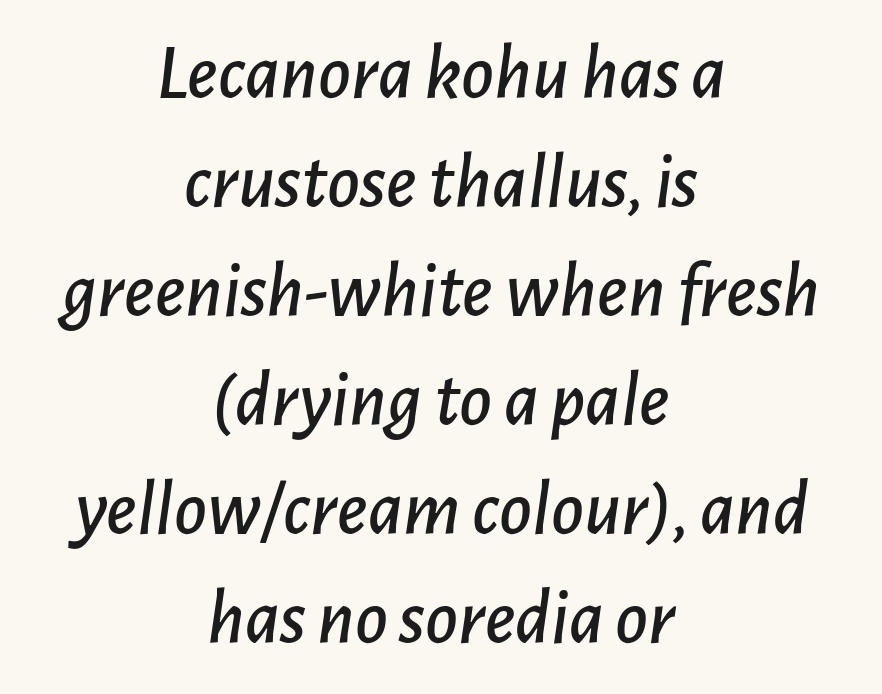
The axis of the letterforms is tilted away from vertical. Casual observation: everything's sitting right in the middle. Here the designer chose a conventional face with non-uniform glyph widths. Compared with typical paragraphs, the rows here are spaced about the same.
